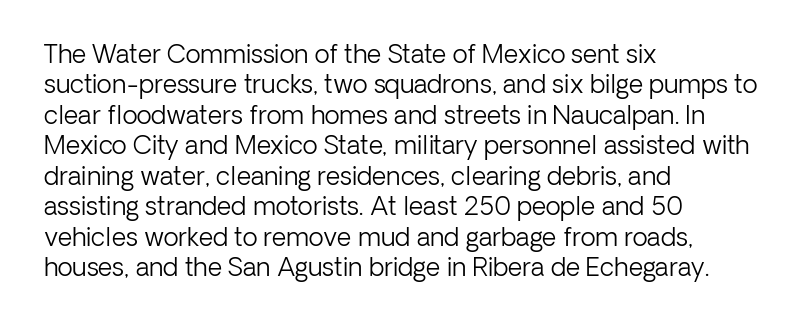
The image shows 25 px text type, upright; set left-aligned, line spacing 1.22x, normal letter spacing, not underlined.
